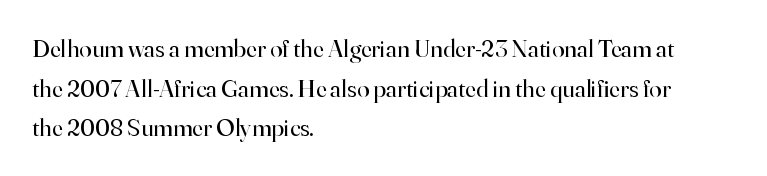
{"italic": "no", "bold": "no", "underline": "no", "align": "left", "line_spacing": "normal", "line_spacing_ratio": 1.59, "letter_spacing": "normal", "letter_spacing_em": 0.0, "glyph_px": 25}
